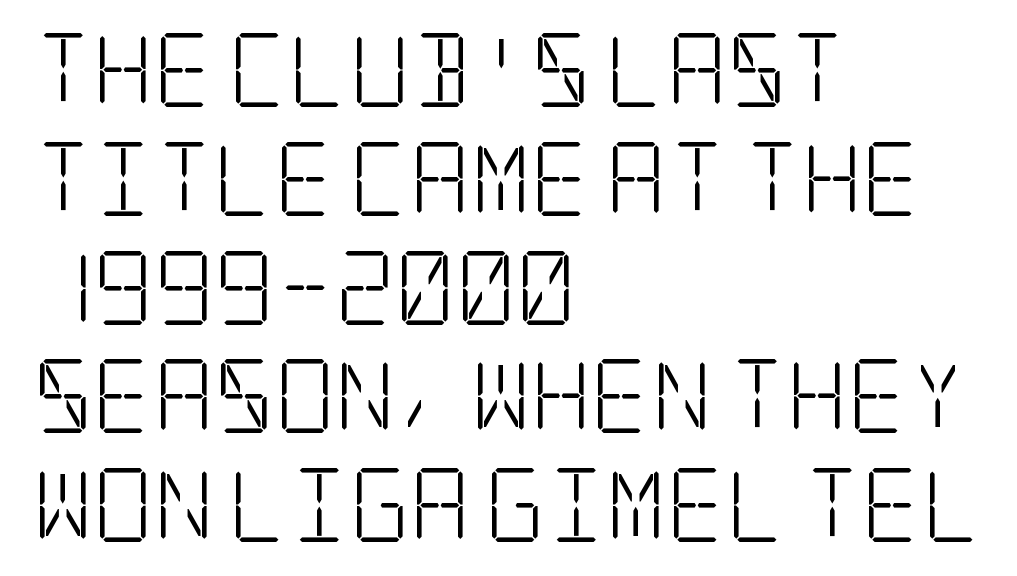
{"serif": "yes", "italic": "no", "bold": "no", "weight": "light", "width": "condensed", "stroke_contrast": "low", "x_height": "large", "underline": "no", "align": "left", "line_spacing": "normal", "line_spacing_ratio": 1.47, "letter_spacing": "normal", "letter_spacing_em": 0.0, "glyph_px": 74}
